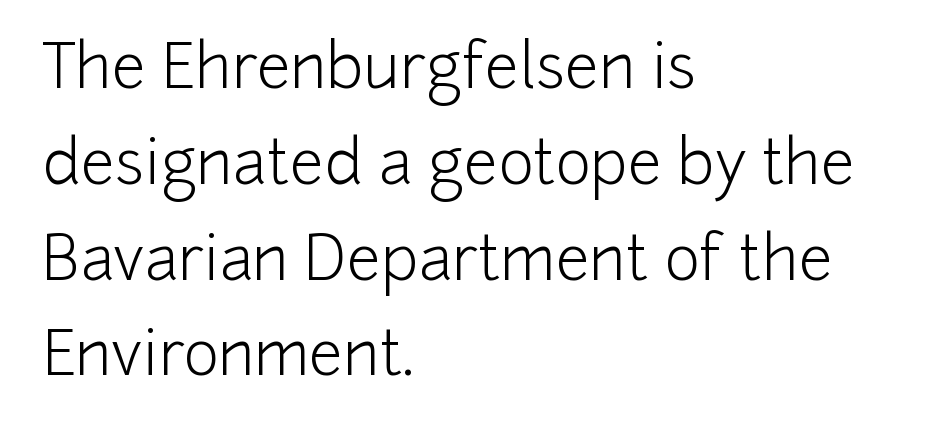
Q: Is the text bold? A: No.
Q: Is the text italic (slanted)? A: No, it is upright.
Q: Is the typeface a serif or a sans-serif typeface? A: Sans-serif.
Q: Is the text underlined? A: No.
Q: How is the paragraph aligned? A: Left-aligned.
Q: Is the spacing between letters normal or unusually wide? A: Normal.
Q: Is the spacing between lines tight, normal or loose? A: Normal.
Q: Width (condensed, normal, or wide)? A: Normal.
Q: Stroke contrast? A: Low.
Q: x-height? A: Medium.
Q: Monospaced? A: No.
